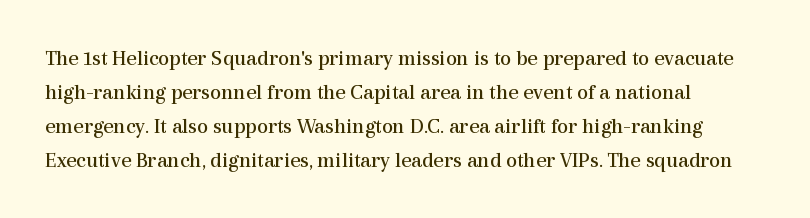
Q: Is the text bold? A: No.
Q: Is the text italic (slanted)? A: No, it is upright.
Q: Is the text underlined? A: No.
Q: How is the paragraph aligned? A: Left-aligned.
Q: Is the spacing between letters normal or unusually wide? A: Normal.
Q: Is the spacing between lines tight, normal or loose? A: Normal.
